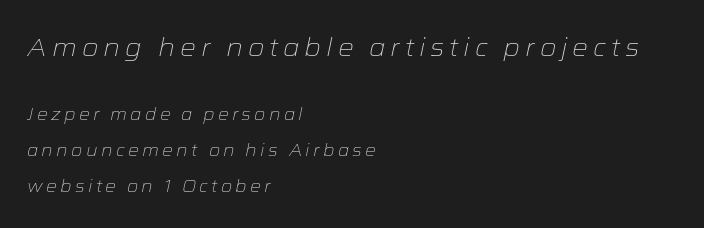
Q: Is the text bold? A: No.
Q: Is the text italic (slanted)? A: Yes, it leans right by about 12 degrees.
Q: Is the text underlined? A: No.
Q: How is the paragraph aligned? A: Left-aligned.
Q: Is the spacing between lines tight, normal or loose? A: Loose.
Q: Which block of text is set in a larger size, the first (top) or the second (bottom)? A: The first (top) one.
